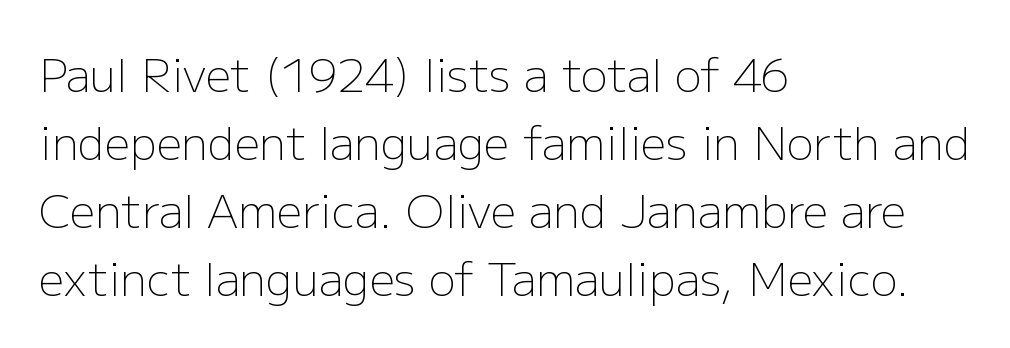
The image shows 45 px light sans-serif type, upright; set left-aligned, normal line spacing (1.51x), normal letter spacing, not underlined; low stroke contrast and a medium x-height.
